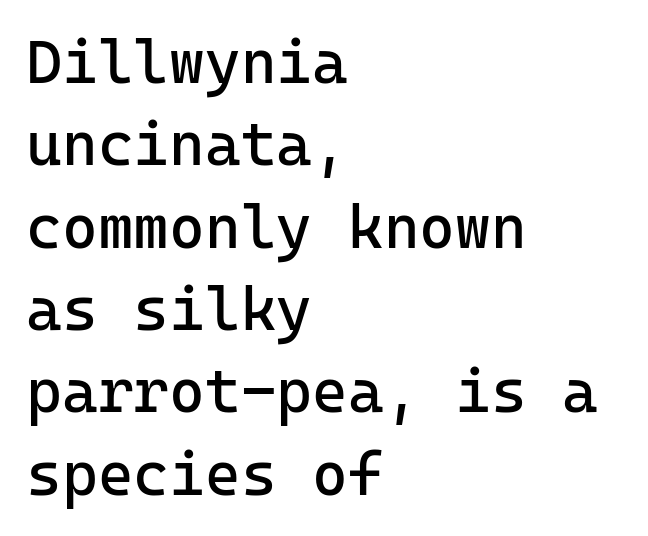
The image shows 61 px regular-weight sans-serif type, upright; set left-aligned, normal line spacing (1.35x), normal letter spacing, not underlined; low stroke contrast and a medium x-height.
